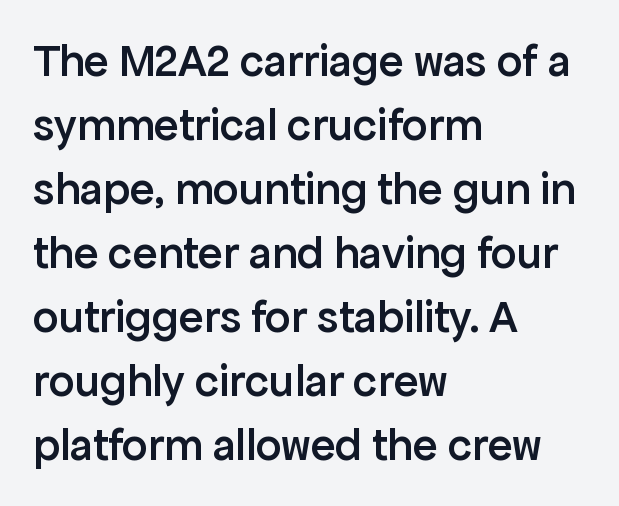
Typographically, this falls in the sans-serif category. A bare baseline throughout the passage. The lettering holds an erect, upright posture throughout. These lines are rendered in a variable-pitch font. Line beginnings align vertically; line endings do not. Spacing between characters is what you'd get straight out of the box.
